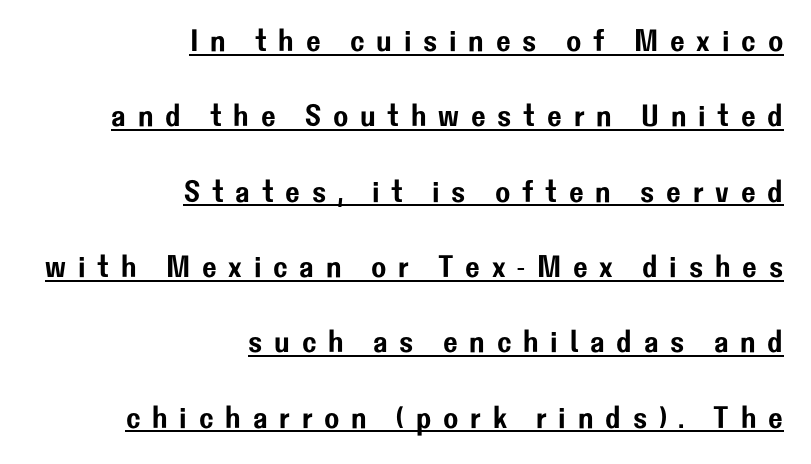
The image shows 31 px sans-serif type, upright; set right-aligned, loose line spacing (2.43x), unusually wide letter spacing (+0.38 em), underlined; low stroke contrast and a medium x-height.
